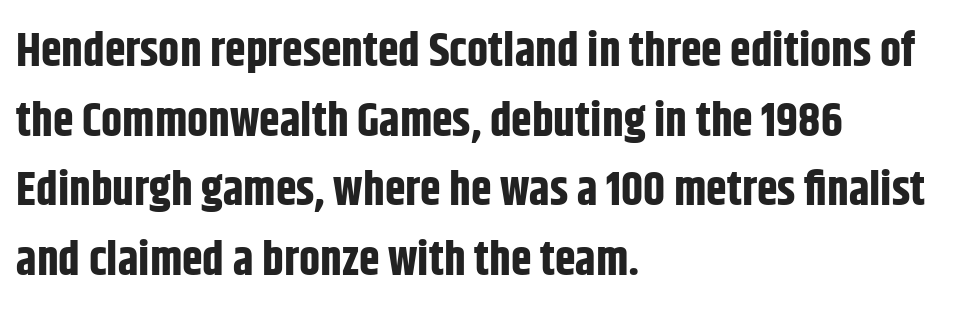
Q: Is the text bold? A: Yes.
Q: Is the text italic (slanted)? A: No, it is upright.
Q: Is the typeface a serif or a sans-serif typeface? A: Sans-serif.
Q: Is the text underlined? A: No.
Q: How is the paragraph aligned? A: Left-aligned.
Q: Is the spacing between letters normal or unusually wide? A: Normal.
Q: Is the spacing between lines tight, normal or loose? A: Normal.
Q: Width (condensed, normal, or wide)? A: Condensed.
Q: Stroke contrast? A: Low.
Q: x-height? A: Large.
Q: Monospaced? A: No.
